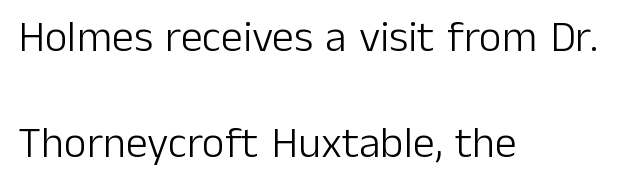
Q: Is the text bold? A: No.
Q: Is the text italic (slanted)? A: No, it is upright.
Q: Is the typeface a serif or a sans-serif typeface? A: Sans-serif.
Q: Is the text underlined? A: No.
Q: How is the paragraph aligned? A: Left-aligned.
Q: Is the spacing between letters normal or unusually wide? A: Normal.
Q: Is the spacing between lines tight, normal or loose? A: Loose.
Q: Width (condensed, normal, or wide)? A: Normal.
Q: Stroke contrast? A: Low.
Q: x-height? A: Medium.
Q: Monospaced? A: No.
